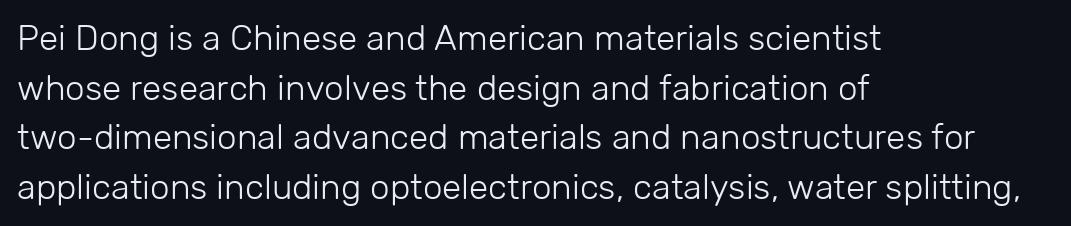
The rows are spaced the way most documents space them. The glyphs in this specimen are sans serif. This sample uses an upright cut, with every glyph sitting square on the baseline. Decoration check: the copy has no underline.
